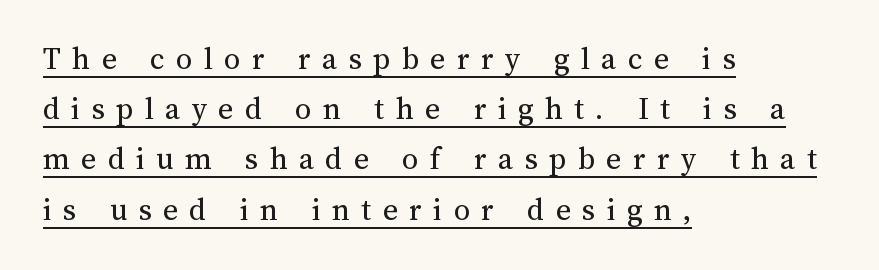
Q: Is the text bold? A: No.
Q: Is the text italic (slanted)? A: No, it is upright.
Q: Is the text underlined? A: Yes.
Q: How is the paragraph aligned? A: Left-aligned.
Q: Is the spacing between letters normal or unusually wide? A: Unusually wide.
Q: Is the spacing between lines tight, normal or loose? A: Normal.
Q: Width (condensed, normal, or wide)? A: Normal.
Q: Stroke contrast? A: Medium.
Q: x-height? A: Medium.
Q: Monospaced? A: No.
